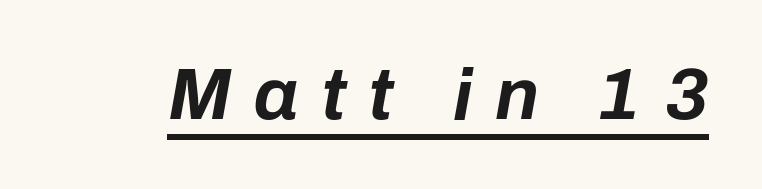
Q: Is the text bold? A: Yes.
Q: Is the text italic (slanted)? A: Yes, it leans right by about 10 degrees.
Q: Is the text underlined? A: Yes.
Q: Is the spacing between letters normal or unusually wide? A: Unusually wide.
Q: Width (condensed, normal, or wide)? A: Normal.
Q: Stroke contrast? A: Low.
Q: x-height? A: Medium.
Q: Monospaced? A: No.
